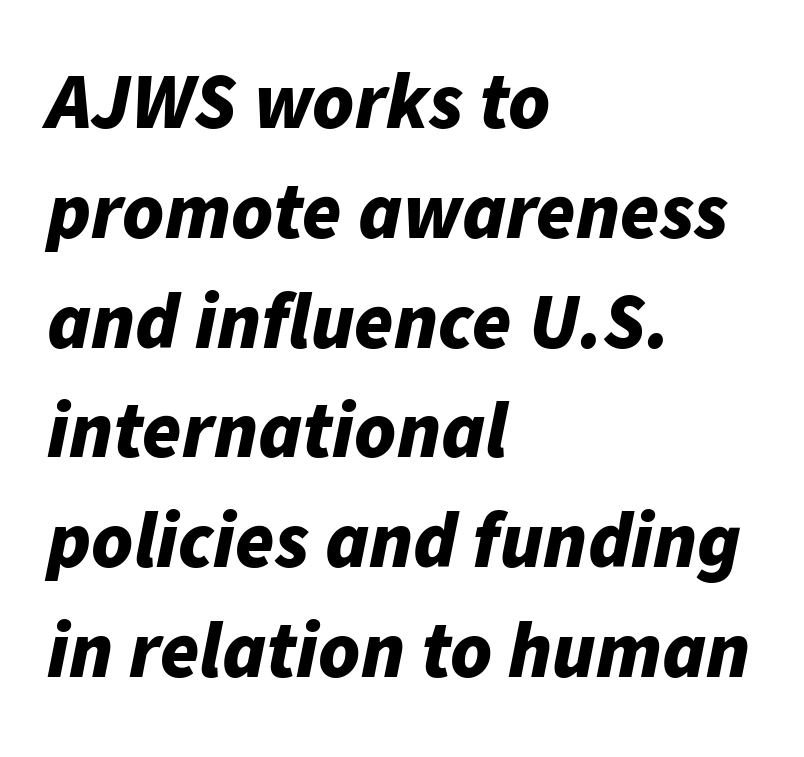
{"italic": "yes", "lean": "right", "slant_degrees": 11, "bold": "yes", "weight": "bold", "width": "normal", "stroke_contrast": "low", "x_height": "medium", "monospaced": "no", "underline": "no", "align": "left", "line_spacing": "normal", "line_spacing_ratio": 1.39, "letter_spacing": "normal", "letter_spacing_em": 0.0, "glyph_px": 79}
